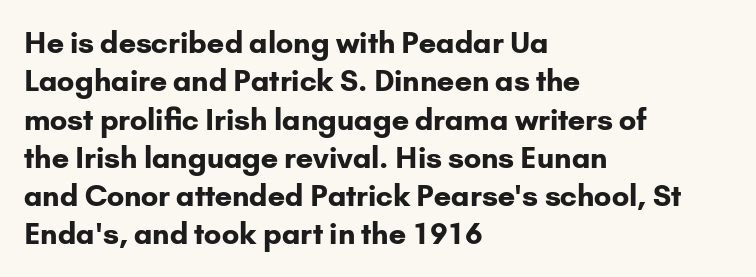
The lettering holds an erect, upright posture throughout. The space between consecutive lines is moderate. Caption: multi-line text, flush left, ragged right. Every letter is thick-stroked: bold, no question. The gaps between neighbouring characters are ordinary and unremarkable. The passage shown is not underscored anywhere.
